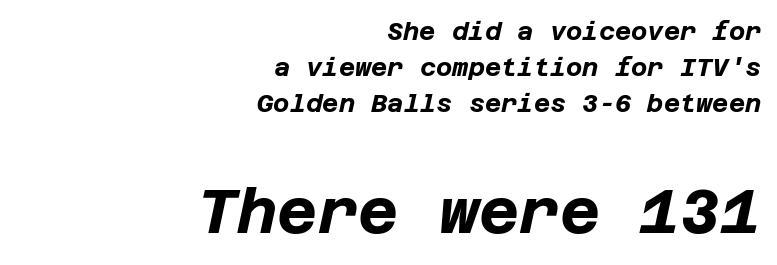
Q: Is the text bold? A: Yes.
Q: Is the text italic (slanted)? A: Yes, it leans right by about 12 degrees.
Q: Is the text underlined? A: No.
Q: How is the paragraph aligned? A: Right-aligned.
Q: Is the spacing between letters normal or unusually wide? A: Normal.
Q: Is the spacing between lines tight, normal or loose? A: Normal.
Q: Which block of text is set in a larger size, the first (top) or the second (bottom)? A: The second (bottom) one.
Q: Width (condensed, normal, or wide)? A: Normal.
Q: Stroke contrast? A: Low.
Q: x-height? A: Large.
